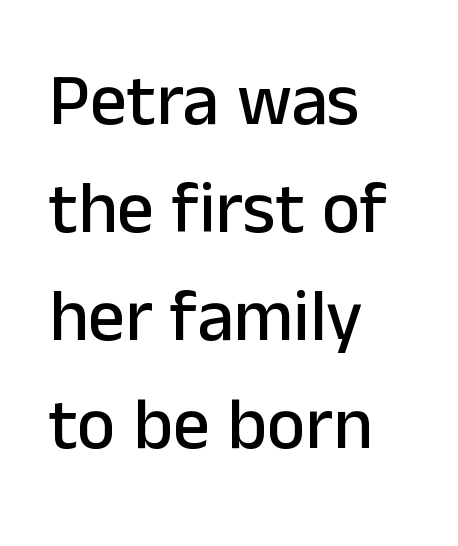
Caption: standard tracking, unaltered. Regular leading. Descender tails drop into unmarked territory. Varying glyph widths throughout — classic text-font behaviour.
